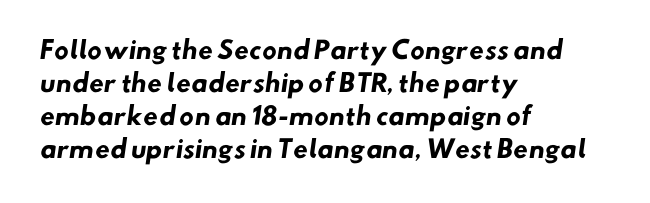
The image shows 24 px bold type; set left-aligned, normal line spacing (1.38x), normal letter spacing, not underlined.
